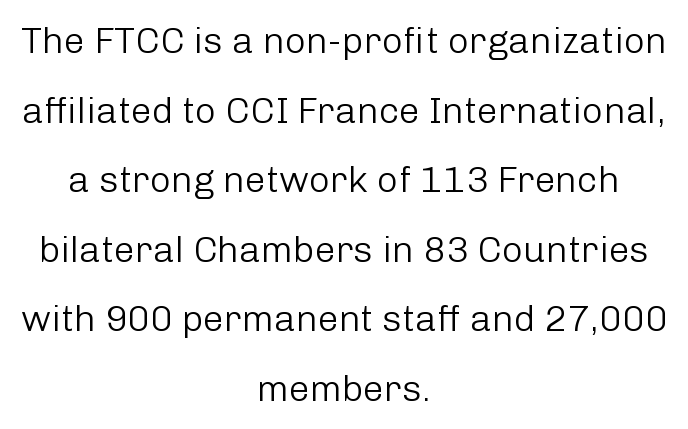
The image shows 37 px light sans-serif type, upright; set centered, line spacing 1.88x, normal letter spacing, not underlined; low stroke contrast and a medium x-height.
